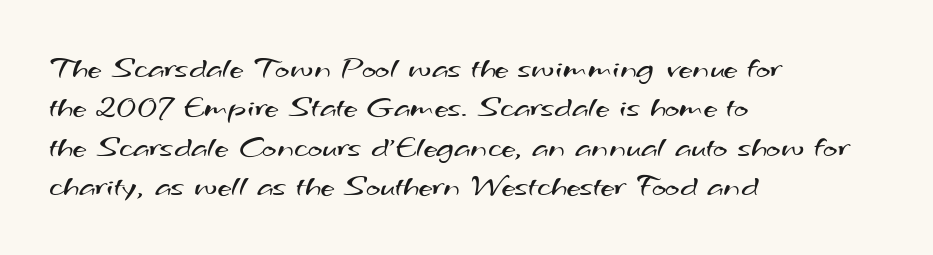
The image shows 31 px regular-weight, wide sans-serif type; set left-aligned, normal line spacing (1.27x), normal letter spacing, not underlined; medium stroke contrast and a small x-height.
